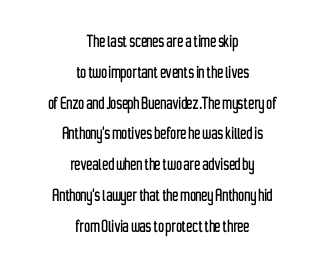
Q: Is the text italic (slanted)? A: No, it is upright.
Q: Is the text underlined? A: No.
Q: How is the paragraph aligned? A: Centered.
Q: Is the spacing between letters normal or unusually wide? A: Normal.
Q: Is the spacing between lines tight, normal or loose? A: Normal.
